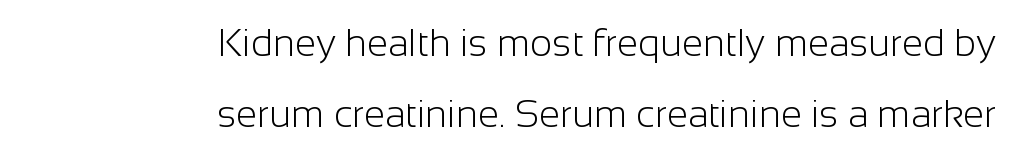
Q: Is the text bold? A: No.
Q: Is the text italic (slanted)? A: No, it is upright.
Q: Is the typeface a serif or a sans-serif typeface? A: Sans-serif.
Q: Is the text underlined? A: No.
Q: How is the paragraph aligned? A: Right-aligned.
Q: Is the spacing between letters normal or unusually wide? A: Normal.
Q: Width (condensed, normal, or wide)? A: Normal.
Q: Stroke contrast? A: Low.
Q: x-height? A: Medium.
Q: Monospaced? A: No.
